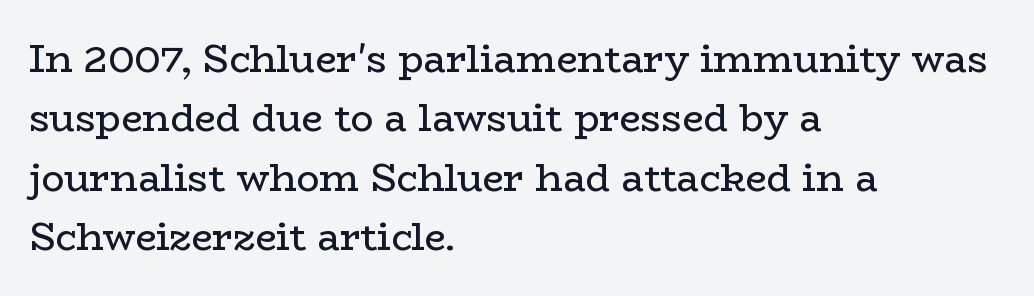
The image shows 38 px regular-weight, wide serif type, upright; set left-aligned, normal line spacing (1.56x), normal letter spacing, not underlined; low stroke contrast and a medium x-height.
